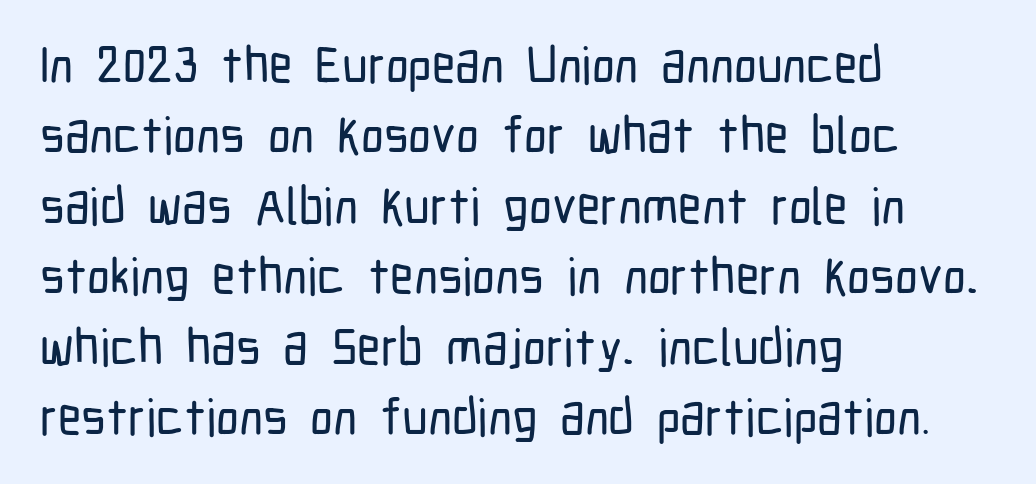
Character widths vary here, with narrow letters taking less room than wide ones. Here the glyphs are tracked normally, forming tight word shapes. The axis of the letterforms is exactly vertical. Notice how descenders clear the ascenders below comfortably — that's standard leading.
